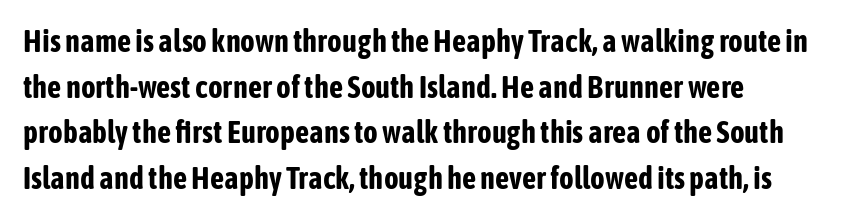
The line texture is even and compact thanks to regular tracking. Character widths vary here, with narrow letters taking less room than wide ones. If you measured baseline to baseline, you'd find a middling distance. Does the lettering tilt? It doesn't — this is upright. The string is rendered with underlining switched off.
